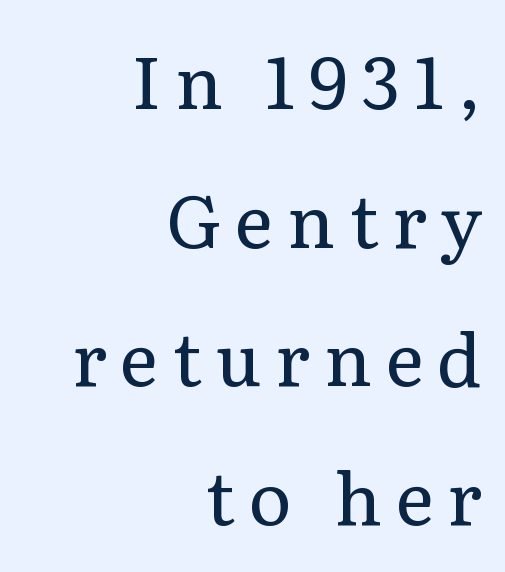
Each letter keeps its own natural width here, so spacing adapts to shape. Old-style or modern, the face here clearly has serifs. Has an underline been added? It has not. Bold? No — there's no thickening of the strokes. If you drew a ruler down the right edge, every line would touch it. Honestly, the rows look like they've been pulled way apart.
